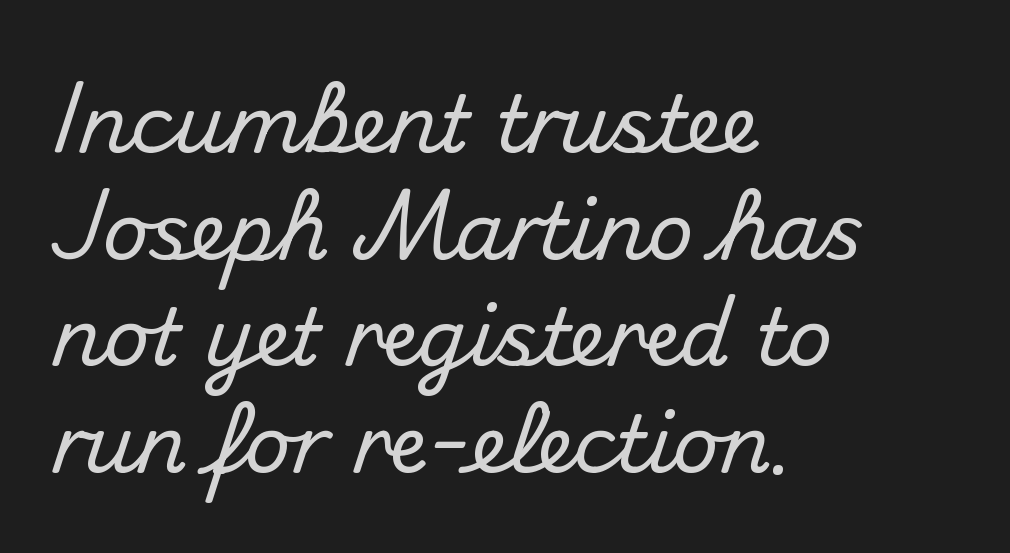
Q: Is the text italic (slanted)? A: Yes.
Q: Is the typeface a serif or a sans-serif typeface? A: Sans-serif.
Q: Is the text underlined? A: No.
Q: How is the paragraph aligned? A: Left-aligned.
Q: Is the spacing between letters normal or unusually wide? A: Normal.
Q: Is the spacing between lines tight, normal or loose? A: Normal.
Q: Width (condensed, normal, or wide)? A: Normal.
Q: Stroke contrast? A: Medium.
Q: x-height? A: Small.
Q: Monospaced? A: No.
